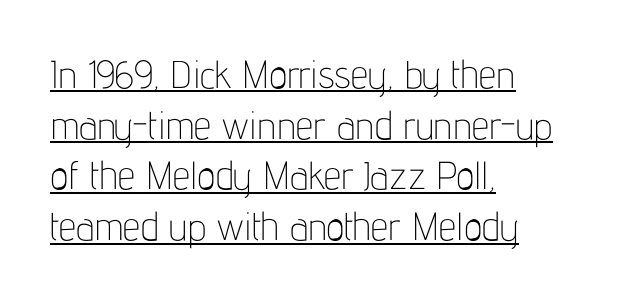
Q: Is the text bold? A: No.
Q: Is the text italic (slanted)? A: No, it is upright.
Q: Is the typeface a serif or a sans-serif typeface? A: Sans-serif.
Q: Is the text underlined? A: Yes.
Q: How is the paragraph aligned? A: Left-aligned.
Q: Is the spacing between letters normal or unusually wide? A: Normal.
Q: Is the spacing between lines tight, normal or loose? A: Normal.
Q: Width (condensed, normal, or wide)? A: Condensed.
Q: Stroke contrast? A: Low.
Q: x-height? A: Medium.
Q: Monospaced? A: No.
